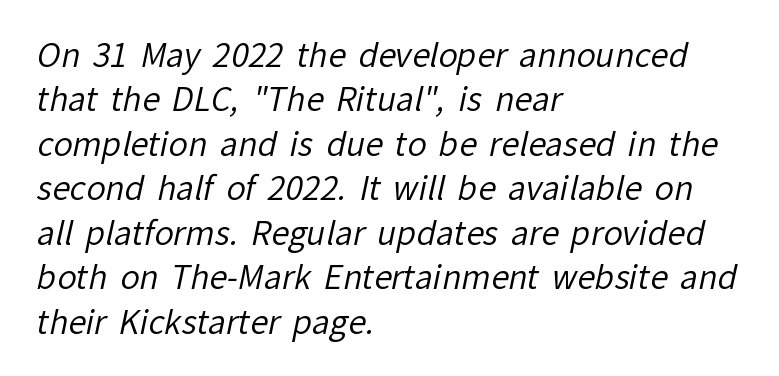
{"serif": "no", "bold": "no", "weight": "regular", "width": "normal", "stroke_contrast": "low", "x_height": "medium", "monospaced": "no", "underline": "no", "align": "left", "line_spacing": "normal", "line_spacing_ratio": 1.39, "letter_spacing": "normal", "letter_spacing_em": 0.0, "glyph_px": 32}
